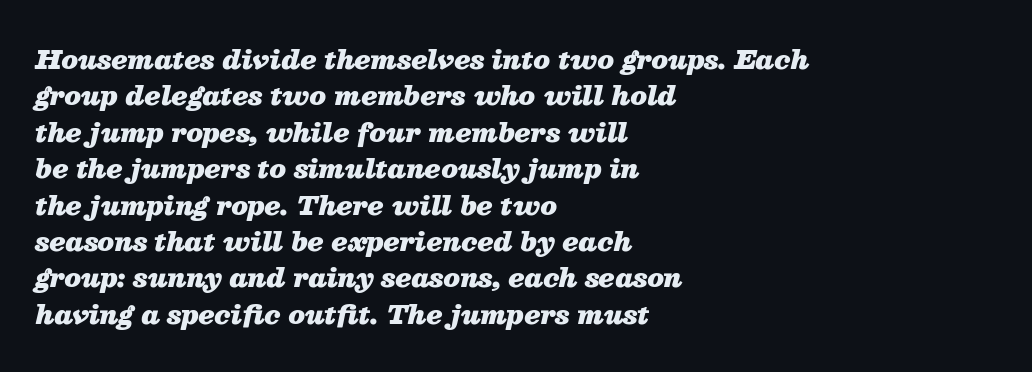
Thick stems and heavy bowls — unmistakably bold. The type is set solid horizontally, with unmodified tracking. Reading down the column, the eye jumps a familiar distance to each next line. The ragged edge is on the right, which tells us the setting is flush left. The space beneath each line is pristine and unruled.
